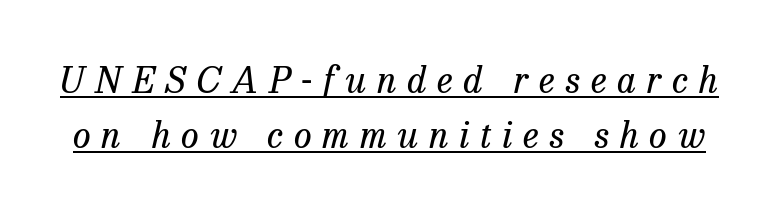
{"serif": "yes", "italic": "yes", "lean": "right", "slant_degrees": 13, "bold": "no", "weight": "regular", "width": "normal", "stroke_contrast": "low", "x_height": "medium", "monospaced": "no", "underline": "yes", "line_spacing": "normal", "line_spacing_ratio": 1.52, "letter_spacing": "wide", "letter_spacing_em": 0.3, "glyph_px": 36}
